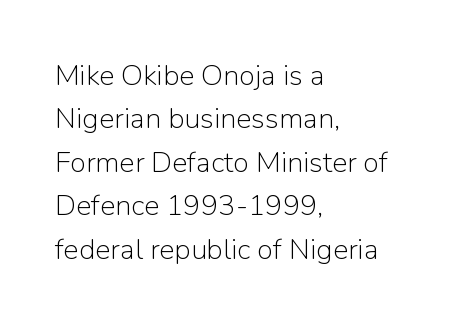
The image shows 29 px light sans-serif type, upright; set left-aligned, normal line spacing (1.5x), normal letter spacing, not underlined; low stroke contrast and a medium x-height.
